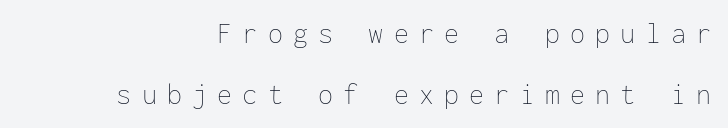
{"italic": "no", "bold": "no", "weight": "thin", "width": "normal", "stroke_contrast": "low", "x_height": "medium", "monospaced": "yes", "underline": "no", "line_spacing": "loose", "line_spacing_ratio": 2.04, "letter_spacing": "wide", "letter_spacing_em": 0.34, "glyph_px": 30}
